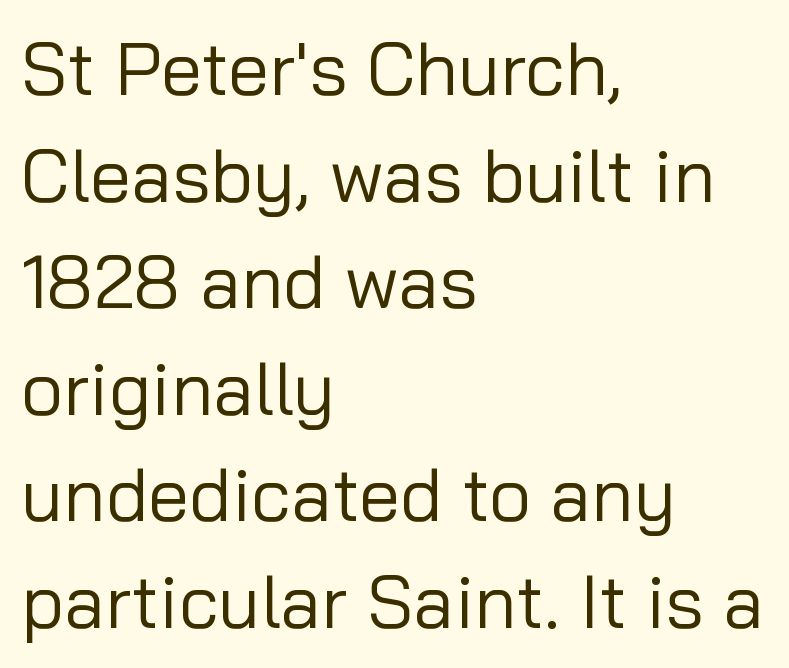
Note: no serifs on the glyphs. How are the letters spaced? Ordinarily, with no added tracking. The specimen omits any rule beneath the text block's lines. Character widths vary here, with narrow letters taking less room than wide ones. Is the stroke heavy? The answer is a plain regular-or-lighter. Where is the straight margin? On the left.
